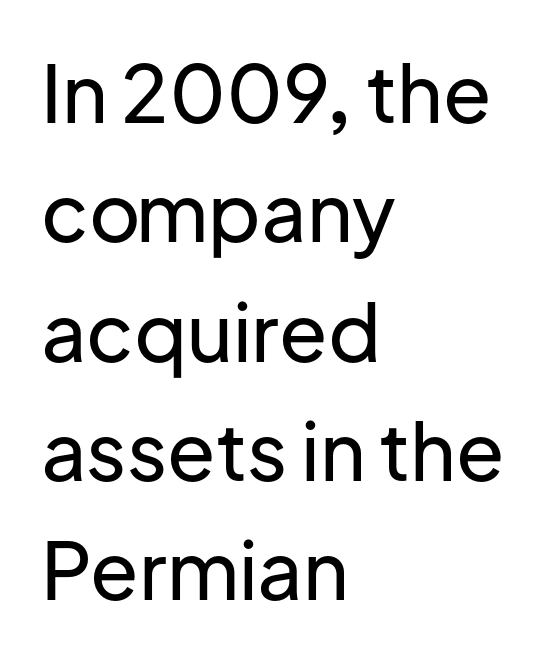
Inter-character spacing is left at the font's built-in metrics. Each letter keeps its own natural width here, so spacing adapts to shape. Left-aligned paragraph, ragged on the right. Each row of text sits above clean, open space.
